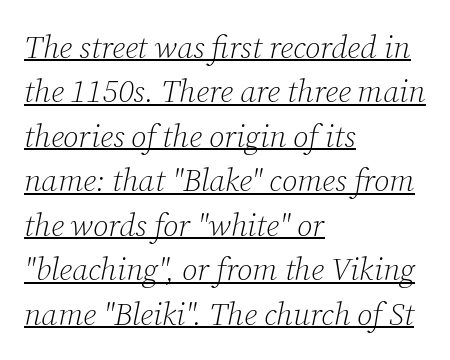
{"serif": "yes", "italic": "yes", "lean": "right", "slant_degrees": 12, "bold": "no", "weight": "light", "width": "normal", "stroke_contrast": "low", "x_height": "medium", "monospaced": "no", "underline": "yes", "align": "left", "line_spacing": "normal", "line_spacing_ratio": 1.39, "letter_spacing": "normal", "letter_spacing_em": 0.0, "glyph_px": 32}
